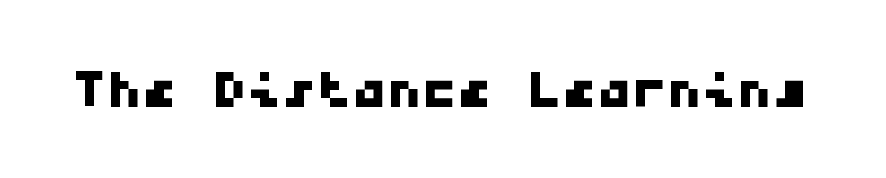
{"serif": "no", "width": "wide", "stroke_contrast": "low", "x_height": "medium", "monospaced": "yes", "underline": "no", "letter_spacing": "normal", "letter_spacing_em": 0.0, "glyph_px": 70}
